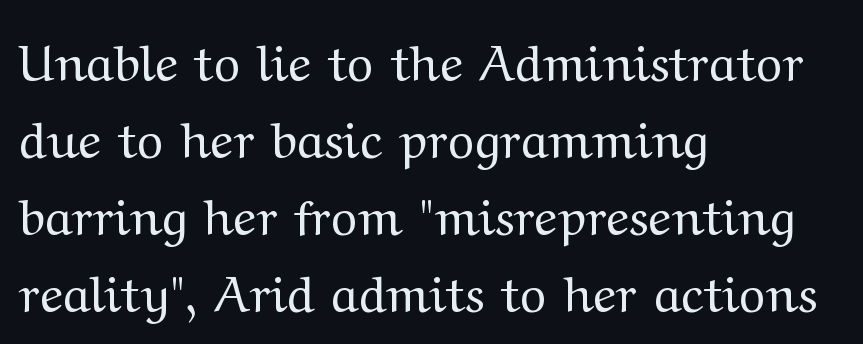
A normal amount of white space separates one row of letters from the next. Do the characters align in a grid? No, the font is proportional. Italic: no, the glyphs are upright roman. Regarding serifs, this sample has them. Alignment: flush left.
